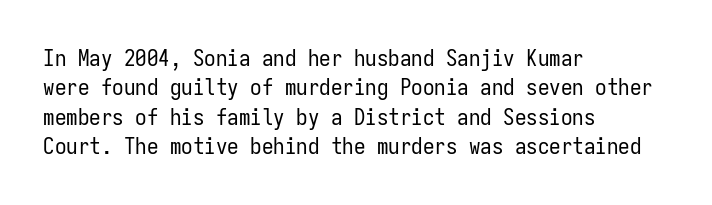
Q: Is the text bold? A: No.
Q: Is the text italic (slanted)? A: No, it is upright.
Q: Is the text underlined? A: No.
Q: How is the paragraph aligned? A: Left-aligned.
Q: Is the spacing between letters normal or unusually wide? A: Normal.
Q: Is the spacing between lines tight, normal or loose? A: Normal.
